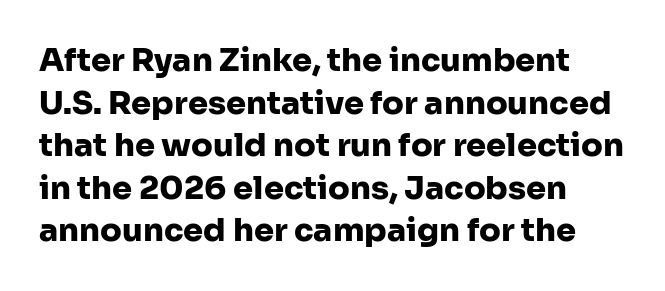
{"serif": "no", "italic": "no", "bold": "yes", "weight": "heavy", "width": "normal", "stroke_contrast": "low", "x_height": "medium", "monospaced": "no", "underline": "no", "align": "left", "line_spacing": "normal", "line_spacing_ratio": 1.33, "letter_spacing": "normal", "letter_spacing_em": 0.0, "glyph_px": 32}
